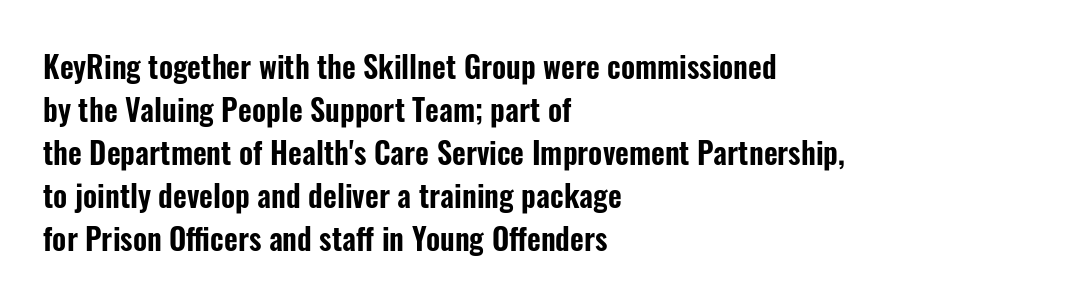
Do the characters align in a grid? No, the font is proportional. A normal amount of white space separates one row of letters from the next. Glyph-to-glyph distance matches everyday printed text. Layout note: lines flush left. Posture: vertical.
